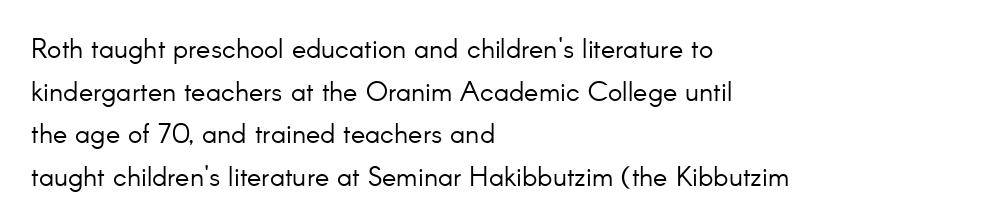
The ragged edge is on the right, which tells us the setting is flush left. Vertical strokes here are truly vertical. Heaviness? Minimal to ordinary, like unemphasized prose. Lines of text with bare space underneath.
